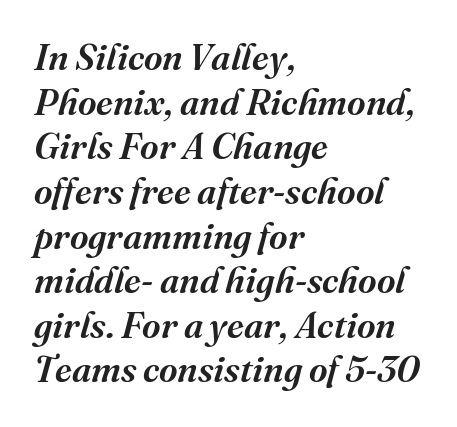
{"serif": "yes", "italic": "yes", "lean": "right", "slant_degrees": 16, "bold": "semi", "weight": "semibold", "width": "normal", "stroke_contrast": "medium", "x_height": "medium", "monospaced": "no", "underline": "no", "align": "left", "line_spacing_ratio": 1.24, "letter_spacing": "normal", "letter_spacing_em": 0.0, "glyph_px": 36}
